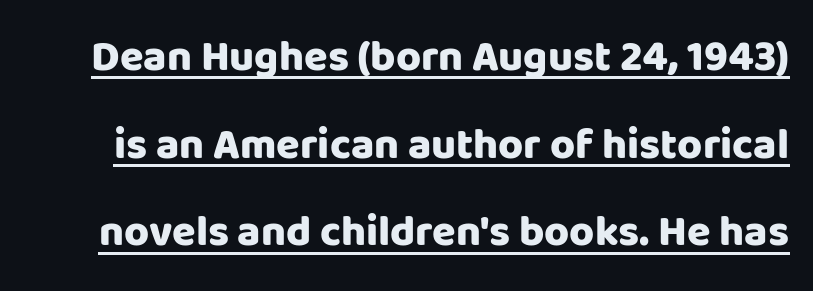
{"serif": "no", "italic": "no", "bold": "yes", "weight": "heavy", "width": "normal", "stroke_contrast": "low", "x_height": "large", "monospaced": "no", "underline": "yes", "line_spacing": "loose", "line_spacing_ratio": 2.04, "letter_spacing": "normal", "letter_spacing_em": 0.0, "glyph_px": 43}
